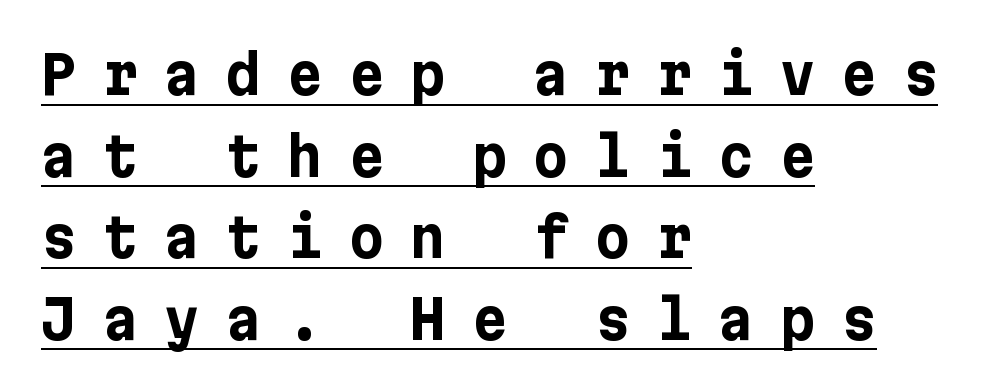
The image shows 54 px bold sans-serif type, upright; set left-aligned, normal line spacing (1.51x), unusually wide letter spacing (+0.49 em), underlined; low stroke contrast and a medium x-height.
